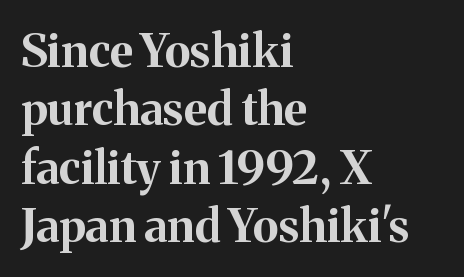
The image shows 46 px bold serif type, upright; set left-aligned, normal line spacing (1.27x), normal letter spacing, not underlined; medium stroke contrast and a medium x-height.
